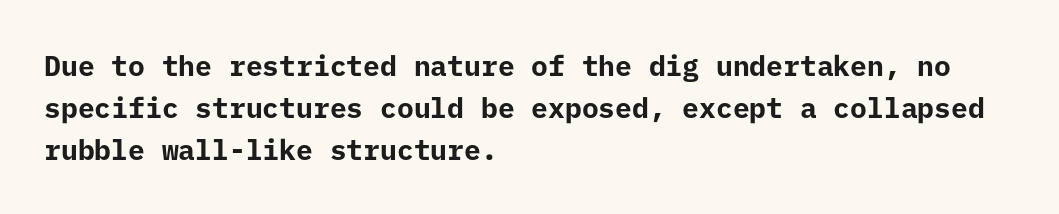
Q: Is the text bold? A: Yes.
Q: Is the text italic (slanted)? A: No, it is upright.
Q: Is the typeface a serif or a sans-serif typeface? A: Sans-serif.
Q: Is the text underlined? A: No.
Q: How is the paragraph aligned? A: Left-aligned.
Q: Is the spacing between letters normal or unusually wide? A: Normal.
Q: Is the spacing between lines tight, normal or loose? A: Normal.
Q: Width (condensed, normal, or wide)? A: Normal.
Q: Stroke contrast? A: Low.
Q: x-height? A: Medium.
